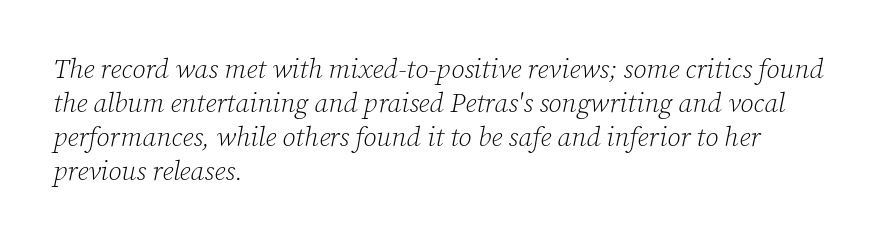
Q: Is the text bold? A: No.
Q: Is the text italic (slanted)? A: Yes, it leans right by about 12 degrees.
Q: Is the text underlined? A: No.
Q: How is the paragraph aligned? A: Left-aligned.
Q: Is the spacing between letters normal or unusually wide? A: Normal.
Q: Is the spacing between lines tight, normal or loose? A: Normal.
